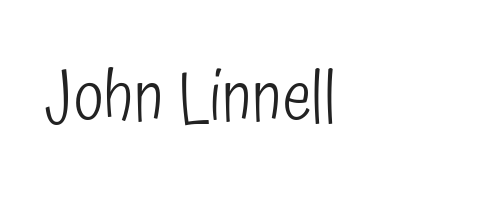
The image shows 69 px light, condensed sans-serif type, upright; set left-aligned, normal letter spacing, not underlined; low stroke contrast and a medium x-height.
